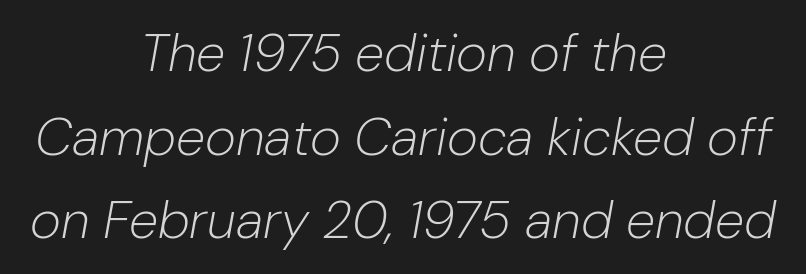
Does the lettering tilt? It does — this is italic. The passage shown is typed in a proportional face where columns would drift. Each row of text sits above clean, open space. Both edges are ragged and mirror each other, which tells us the setting is centered. Compared with typical body copy, the letter spacing here is the same.
